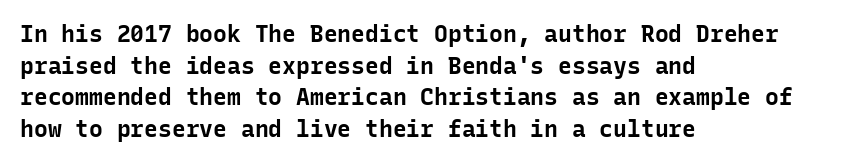
One glance says typical: line gaps are just what's usual. The letters stand upright; this is a roman face. These lines stack with their left ends in a neat column. Bold? Absolutely — the strokes are thick and heavy.
